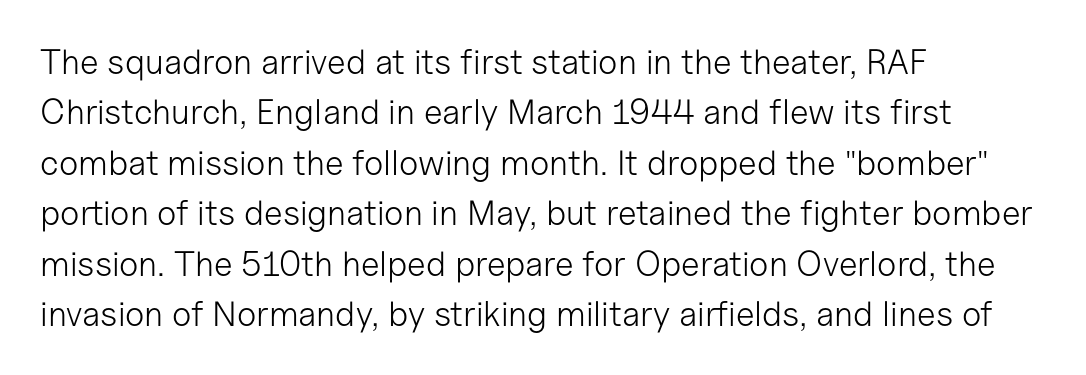
{"serif": "no", "italic": "no", "bold": "no", "weight": "light", "width": "normal", "stroke_contrast": "low", "x_height": "medium", "monospaced": "no", "underline": "no", "align": "left", "line_spacing": "normal", "line_spacing_ratio": 1.44, "letter_spacing": "normal", "letter_spacing_em": 0.0, "glyph_px": 35}
